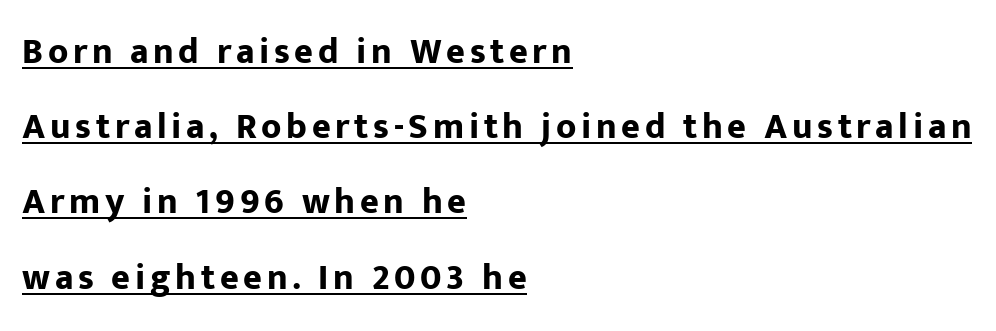
The image shows 36 px bold sans-serif type, upright; set left-aligned, loose line spacing (2.09x), underlined; low stroke contrast and a medium x-height.
